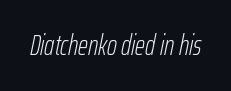
Q: Is the text bold? A: No.
Q: Is the text italic (slanted)? A: Yes, it leans right by about 12 degrees.
Q: Is the text underlined? A: No.
Q: Is the spacing between letters normal or unusually wide? A: Normal.
Q: Width (condensed, normal, or wide)? A: Condensed.
Q: Stroke contrast? A: Low.
Q: x-height? A: Medium.
Q: Monospaced? A: No.
